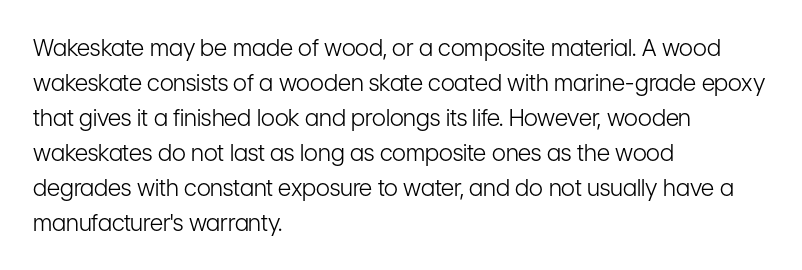
{"italic": "no", "bold": "no", "underline": "no", "align": "left", "line_spacing": "normal", "line_spacing_ratio": 1.52, "letter_spacing": "normal", "letter_spacing_em": 0.0, "glyph_px": 23}
